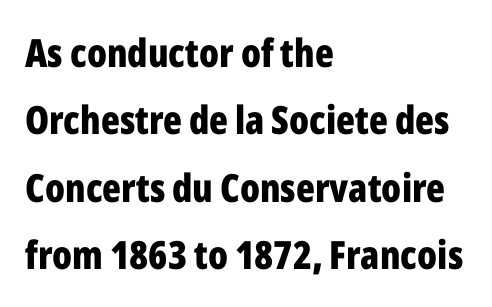
As a designer I'd log this as weight 700, bold. Here the glyphs are tracked normally, forming tight word shapes. Letterform terminals end flat and unadorned throughout the passage. When letters stand straight like this, we call the style roman or upright.
